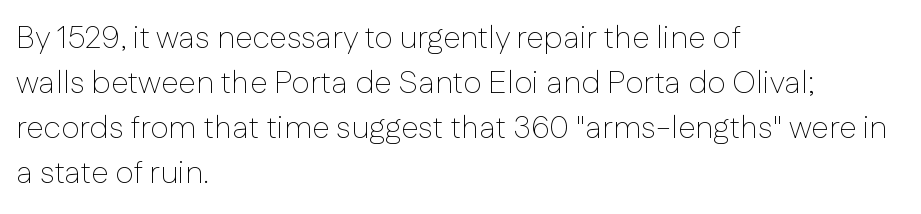
The image shows 32 px thin sans-serif type, upright; set left-aligned, normal line spacing (1.41x), normal letter spacing, not underlined; low stroke contrast and a medium x-height.
